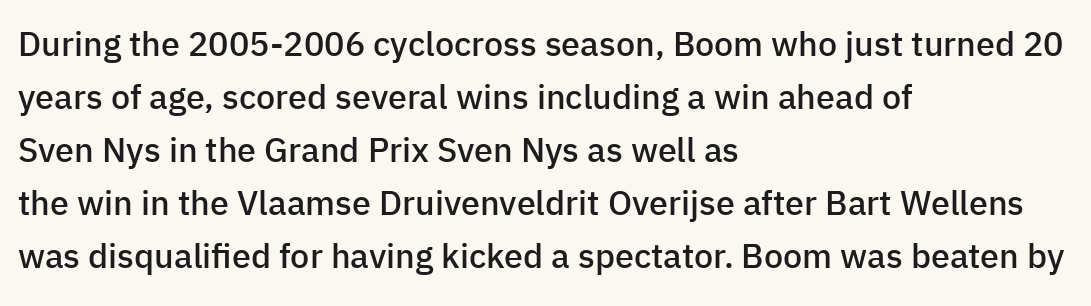
The image shows 34 px semibold sans-serif type, upright; set left-aligned, normal line spacing (1.56x), normal letter spacing, not underlined; low stroke contrast and a medium x-height.
